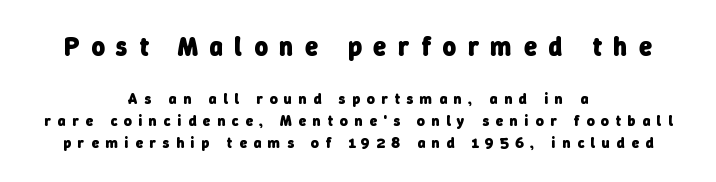
{"bold": "yes", "underline": "no", "align": "center", "line_spacing": "normal", "line_spacing_ratio": 1.49, "letter_spacing": "wide", "letter_spacing_em": 0.45, "larger_block": "first", "size_ratio": 1.73, "glyph_px": 26}
